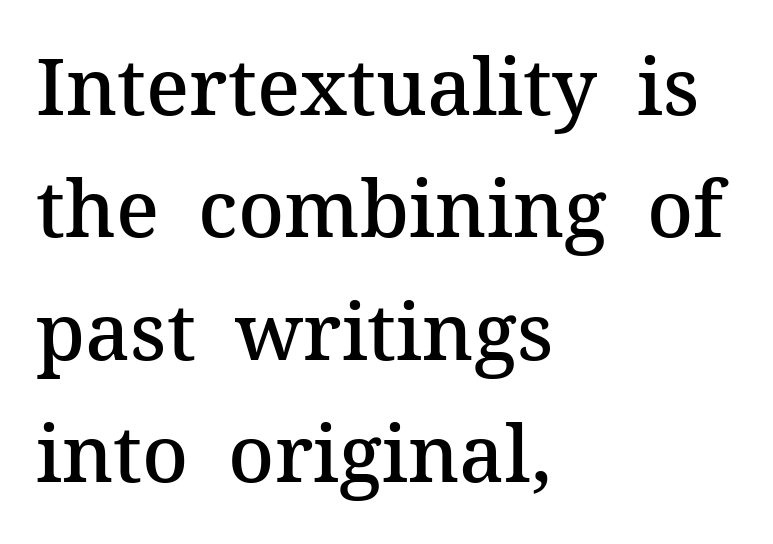
{"serif": "yes", "italic": "no", "bold": "semi", "weight": "semibold", "width": "normal", "stroke_contrast": "medium", "x_height": "medium", "monospaced": "no", "underline": "no", "align": "left", "line_spacing": "normal", "line_spacing_ratio": 1.55, "letter_spacing": "normal", "letter_spacing_em": 0.0, "glyph_px": 79}
